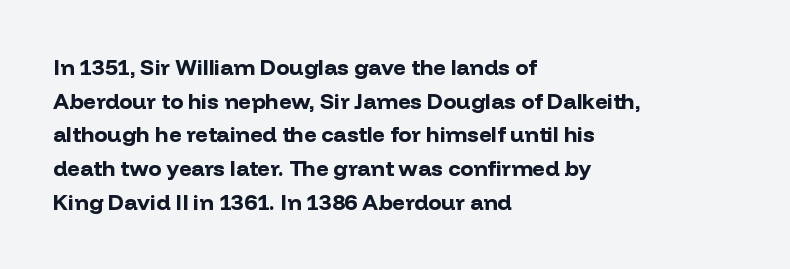
{"italic": "no", "bold": "yes", "underline": "no", "align": "left", "line_spacing": "normal", "line_spacing_ratio": 1.53, "letter_spacing": "normal", "letter_spacing_em": 0.0, "glyph_px": 22}
